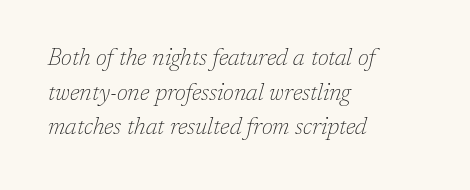
Only glyphs here, with clear space below each row. No extra tracking has been applied to these lines. This is not heavy type; no bold has been used. Horizontal alignment here is leftward, the default for most running prose.
